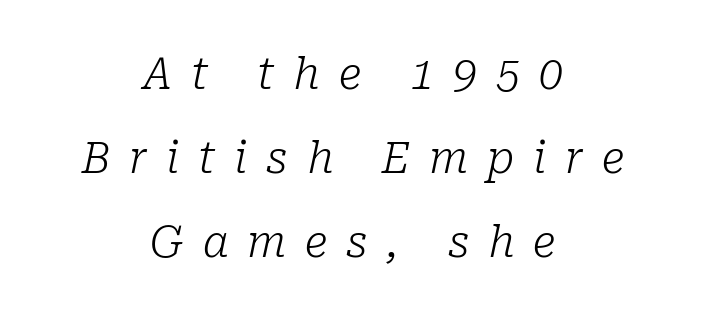
{"serif": "yes", "italic": "yes", "lean": "right", "slant_degrees": 10, "bold": "no", "weight": "light", "width": "normal", "stroke_contrast": "low", "x_height": "medium", "monospaced": "no", "underline": "no", "align": "center", "line_spacing": "loose", "line_spacing_ratio": 1.95, "letter_spacing": "wide", "letter_spacing_em": 0.44, "glyph_px": 43}
